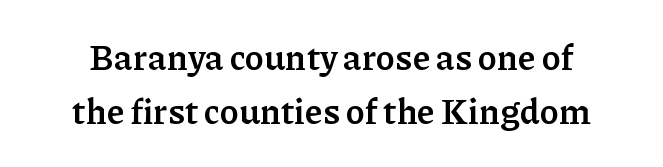
A typesetter would call this leading conventional body-copy spacing. Descender tails drop into unmarked territory. To sum up the face: it has serifs. Notice how the stems are strictly vertical — no italics here.
